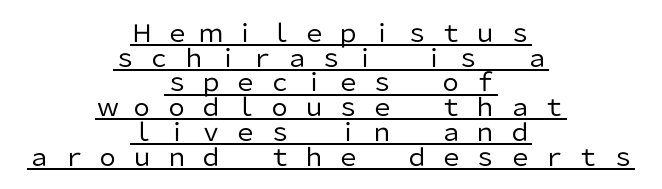
This reads as an unemphasized weight, regular at the heaviest. Successive baselines arrive quickly, one right under another. The passage shown has open, widely tracked lettering throughout. Notice how the passage keeps no hard edge, just a central spine.
